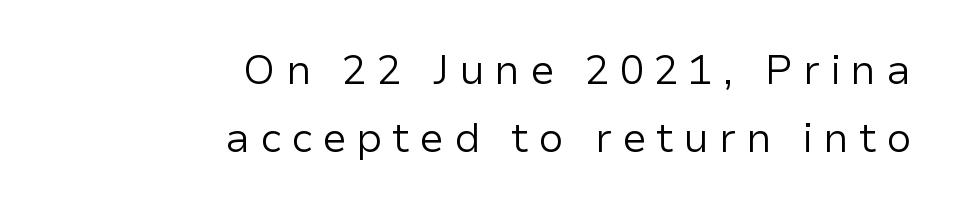
Q: Is the text bold? A: No.
Q: Is the text italic (slanted)? A: No, it is upright.
Q: Is the typeface a serif or a sans-serif typeface? A: Sans-serif.
Q: Is the text underlined? A: No.
Q: How is the paragraph aligned? A: Right-aligned.
Q: Is the spacing between letters normal or unusually wide? A: Unusually wide.
Q: Is the spacing between lines tight, normal or loose? A: Normal.
Q: Width (condensed, normal, or wide)? A: Normal.
Q: Stroke contrast? A: Low.
Q: x-height? A: Medium.
Q: Monospaced? A: No.
